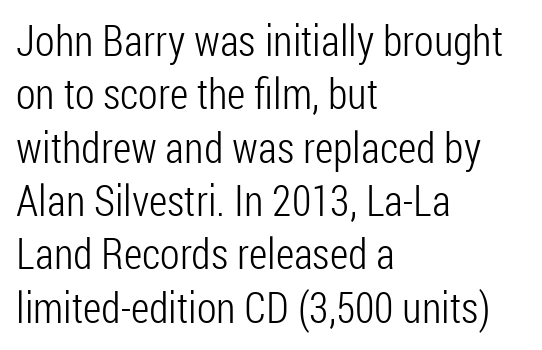
The passage is arranged the way most books set body copy — flush left. Serifs: no, the terminals of the letterforms are clean. Inter-character spacing is left at the font's built-in metrics. A roman cut, with each character standing at attention.
